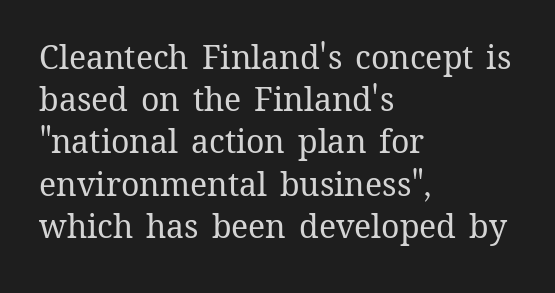
Q: Is the text bold? A: No.
Q: Is the text italic (slanted)? A: No, it is upright.
Q: Is the text underlined? A: No.
Q: How is the paragraph aligned? A: Left-aligned.
Q: Is the spacing between letters normal or unusually wide? A: Normal.
Q: Is the spacing between lines tight, normal or loose? A: Normal.
Q: Width (condensed, normal, or wide)? A: Normal.
Q: Stroke contrast? A: Medium.
Q: x-height? A: Medium.
Q: Monospaced? A: No.
